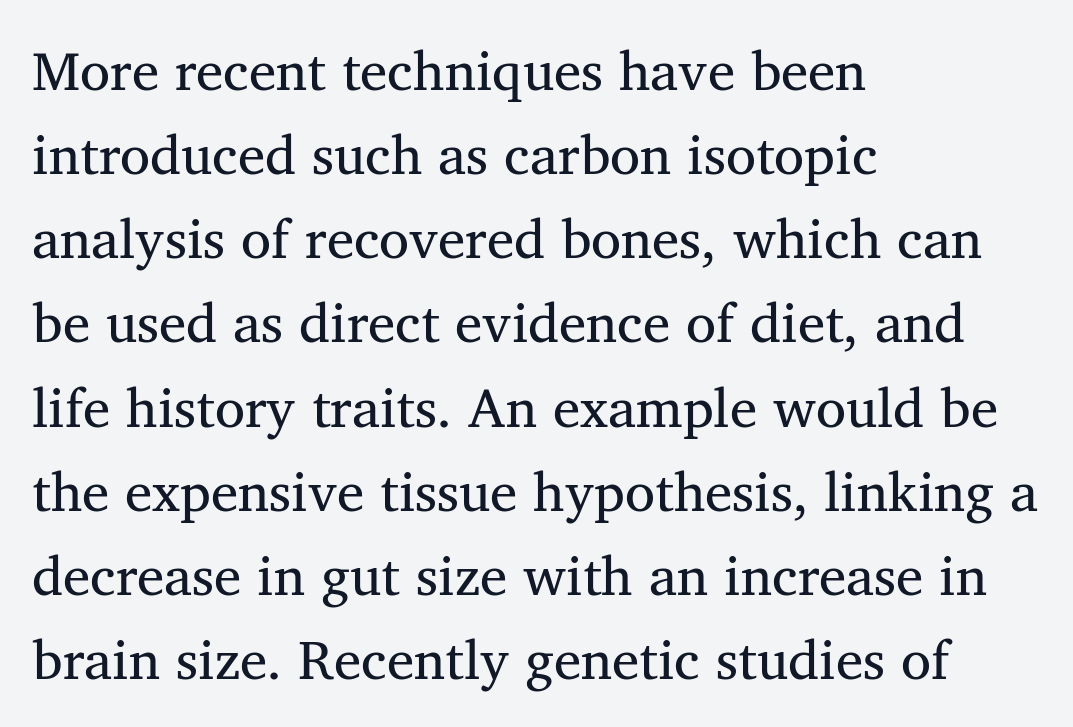
{"serif": "yes", "bold": "no", "weight": "regular", "width": "normal", "stroke_contrast": "medium", "x_height": "medium", "monospaced": "no", "underline": "no", "align": "left", "line_spacing": "normal", "line_spacing_ratio": 1.53, "letter_spacing": "normal", "letter_spacing_em": 0.0, "glyph_px": 55}
